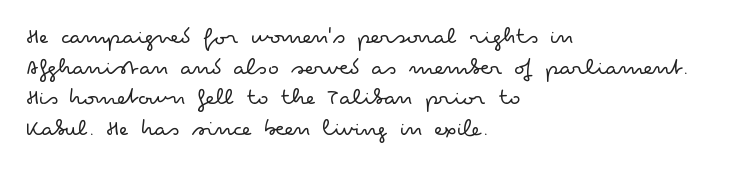
The image shows 25 px text type, upright; set left-aligned, line spacing 1.23x, normal letter spacing, not underlined.
